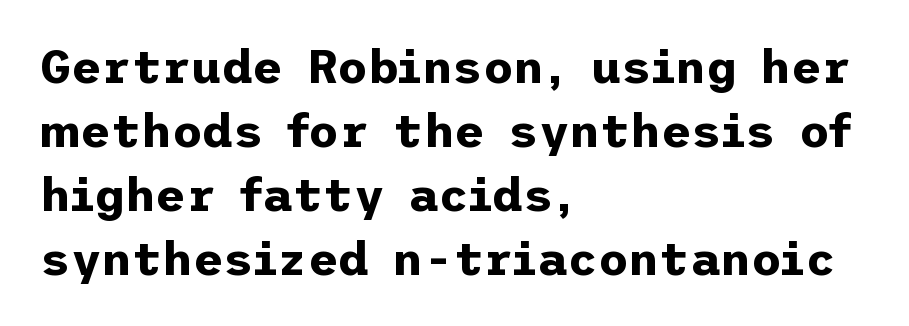
The image shows 47 px bold sans-serif type, upright; set left-aligned, normal line spacing (1.36x), normal letter spacing, not underlined; low stroke contrast and a medium x-height.
